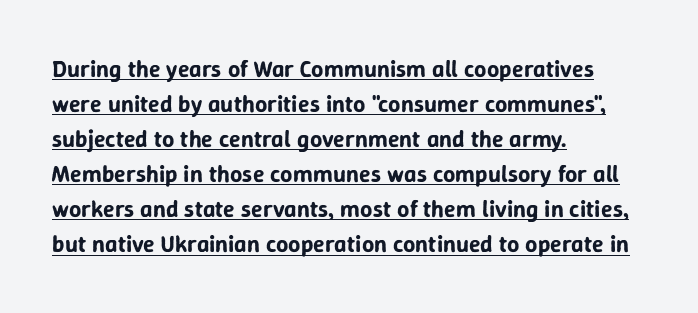
These lines stack with their left ends in a neat column. Evenly set lines give the paragraph a standard silhouette. Between one letter and the next there's only the usual sliver of space. Honestly, the underline is the first thing you notice here.
